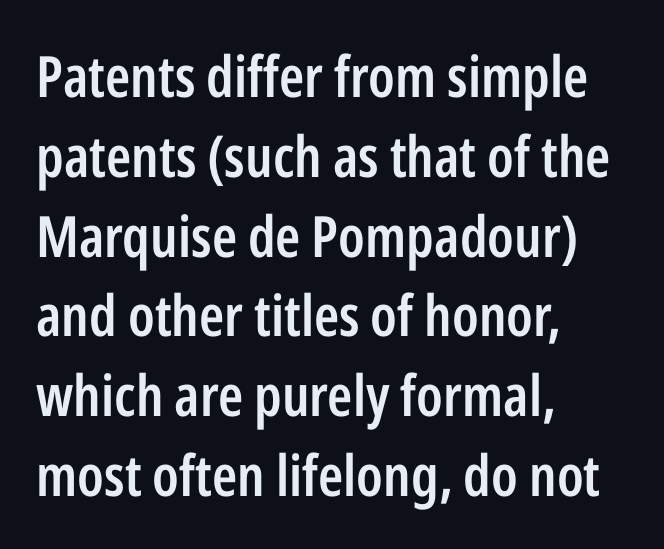
Q: Is the text bold? A: Semi-bold.
Q: Is the text italic (slanted)? A: No, it is upright.
Q: Is the typeface a serif or a sans-serif typeface? A: Sans-serif.
Q: Is the text underlined? A: No.
Q: How is the paragraph aligned? A: Left-aligned.
Q: Is the spacing between letters normal or unusually wide? A: Normal.
Q: Is the spacing between lines tight, normal or loose? A: Normal.
Q: Width (condensed, normal, or wide)? A: Condensed.
Q: Stroke contrast? A: Low.
Q: x-height? A: Medium.
Q: Monospaced? A: No.
